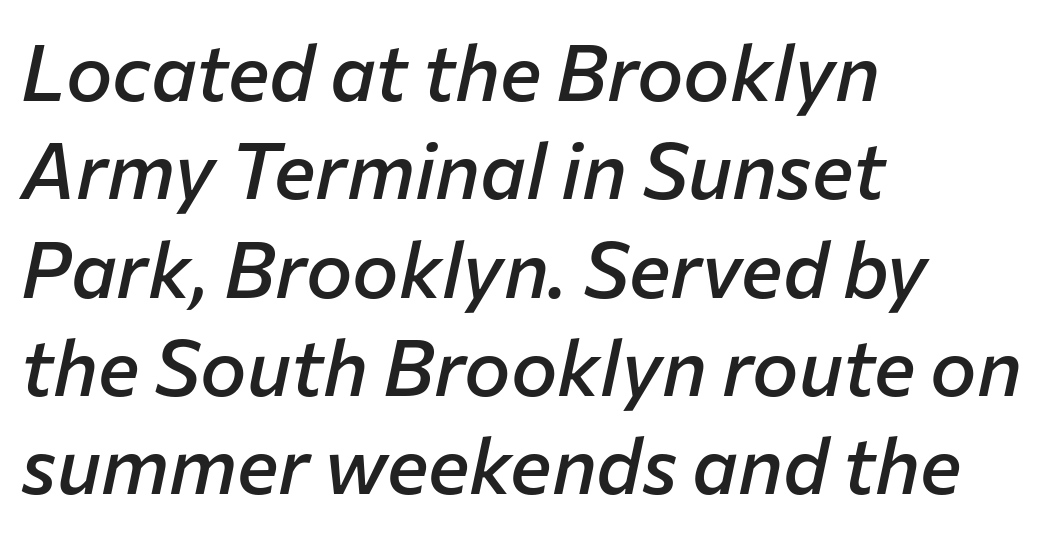
The image shows 78 px semibold type, italic (leaning right); set left-aligned, normal line spacing (1.26x), normal letter spacing, not underlined; low stroke contrast and a medium x-height.
